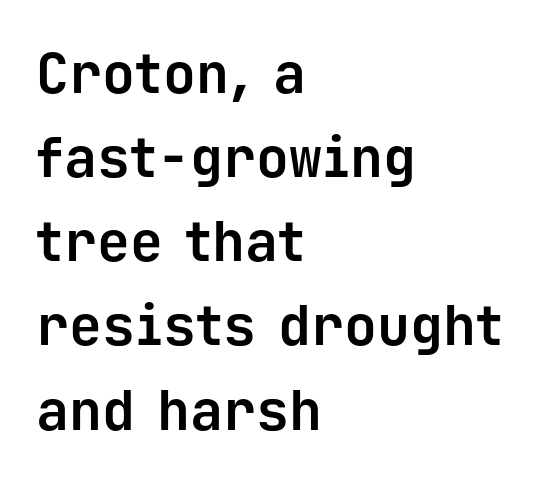
The image shows 55 px bold sans-serif type, upright, monospaced; set left-aligned, normal line spacing (1.53x), normal letter spacing, not underlined; low stroke contrast and a medium x-height.
